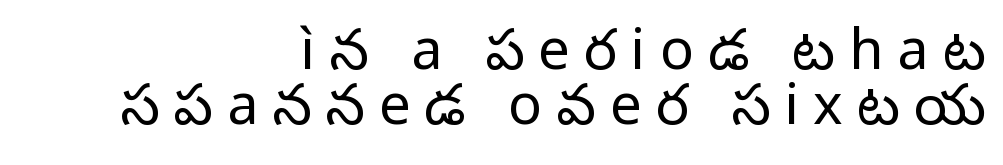
{"serif": "no", "italic": "no", "bold": "no", "weight": "regular", "width": "normal", "stroke_contrast": "low", "x_height": "medium", "monospaced": "no", "underline": "no", "align": "right", "line_spacing": "tight", "line_spacing_ratio": 0.99, "letter_spacing": "wide", "letter_spacing_em": 0.25, "glyph_px": 56}
